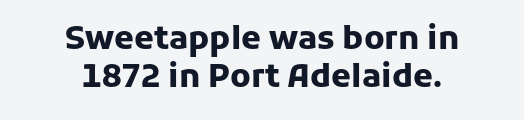
{"serif": "no", "italic": "no", "bold": "yes", "weight": "heavy", "width": "normal", "stroke_contrast": "low", "x_height": "medium", "monospaced": "no", "underline": "no", "align": "center", "line_spacing_ratio": 1.2, "letter_spacing": "normal", "letter_spacing_em": 0.0, "glyph_px": 32}
